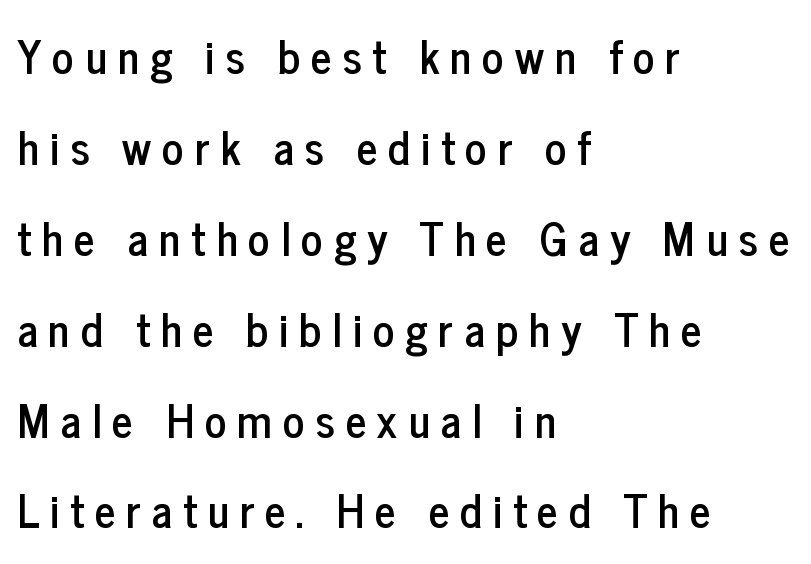
{"serif": "no", "italic": "no", "width": "condensed", "stroke_contrast": "low", "x_height": "medium", "monospaced": "no", "underline": "no", "align": "left", "line_spacing": "loose", "line_spacing_ratio": 2.02, "letter_spacing": "wide", "letter_spacing_em": 0.24, "glyph_px": 45}
